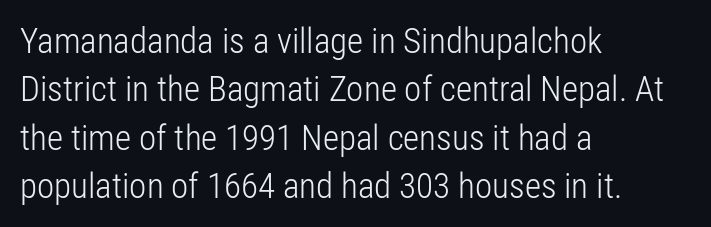
Q: Is the text bold? A: No.
Q: Is the text italic (slanted)? A: No, it is upright.
Q: Is the typeface a serif or a sans-serif typeface? A: Sans-serif.
Q: Is the text underlined? A: No.
Q: How is the paragraph aligned? A: Left-aligned.
Q: Is the spacing between letters normal or unusually wide? A: Normal.
Q: Is the spacing between lines tight, normal or loose? A: Normal.
Q: Width (condensed, normal, or wide)? A: Condensed.
Q: Stroke contrast? A: Low.
Q: x-height? A: Medium.
Q: Monospaced? A: No.
